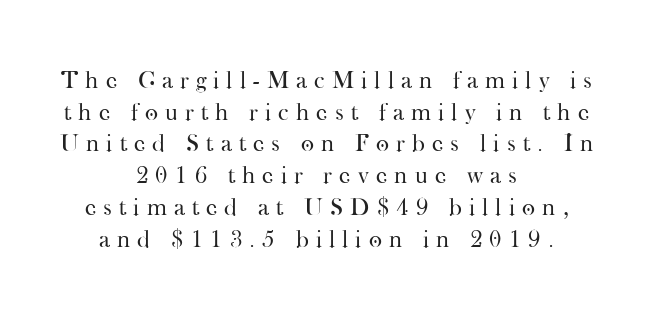
The image shows 25 px text type, upright; set centered, normal line spacing (1.27x), unusually wide letter spacing (+0.29 em), not underlined.
